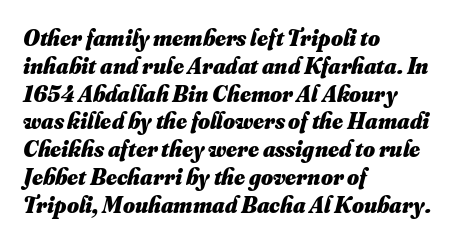
Q: Is the text bold? A: Yes.
Q: Is the text underlined? A: No.
Q: How is the paragraph aligned? A: Left-aligned.
Q: Is the spacing between letters normal or unusually wide? A: Normal.
